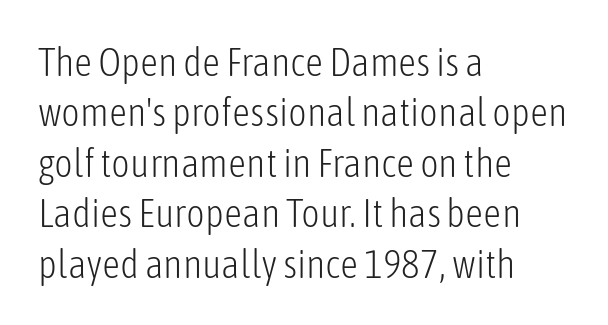
Q: Is the text bold? A: No.
Q: Is the text italic (slanted)? A: No, it is upright.
Q: Is the typeface a serif or a sans-serif typeface? A: Sans-serif.
Q: Is the text underlined? A: No.
Q: How is the paragraph aligned? A: Left-aligned.
Q: Is the spacing between letters normal or unusually wide? A: Normal.
Q: Is the spacing between lines tight, normal or loose? A: Normal.
Q: Width (condensed, normal, or wide)? A: Condensed.
Q: Stroke contrast? A: Low.
Q: x-height? A: Medium.
Q: Monospaced? A: No.
